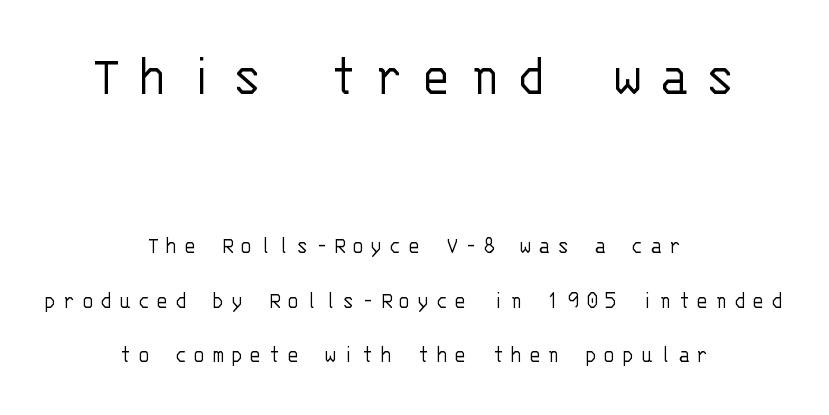
Letters rest on an invisible, unmarked baseline. The passage is arranged like a title page — every line centered. In terms of posture, this sample is upright. You could count columns in this text — the font is strictly monospaced. The letters are spread apart with noticeably loose tracking.
